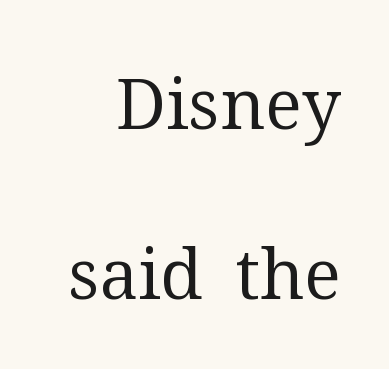
Small tapered or slab feet sit at the stroke ends, so this counts as serif. Is the type heavy? It reads as light-to-regular instead. If you measured baseline to baseline, you'd find a long distance. Do the letters lean? They stand straight.
